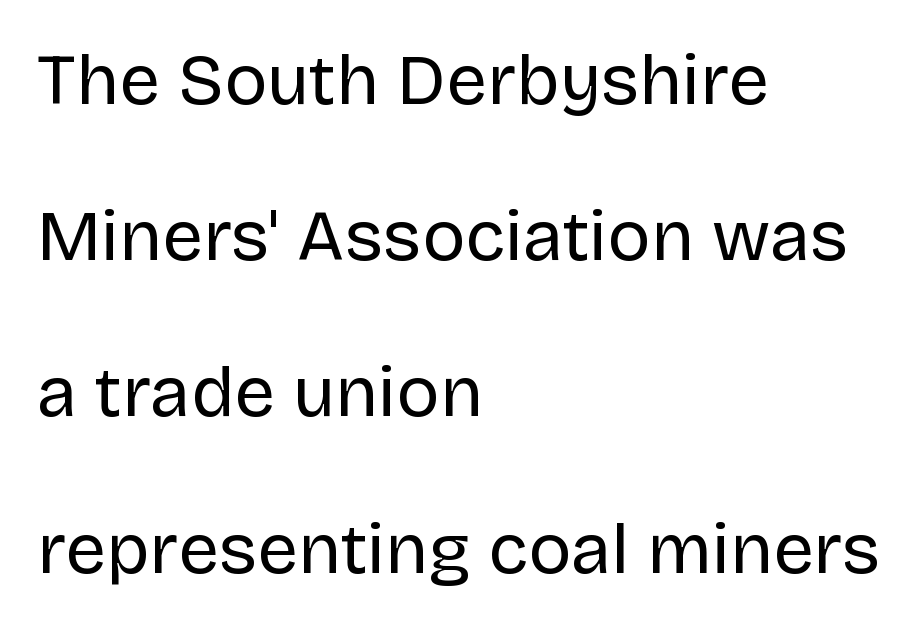
The image shows 72 px regular-weight sans-serif type, upright; set left-aligned, loose line spacing (2.17x), normal letter spacing, not underlined; low stroke contrast and a large x-height.
